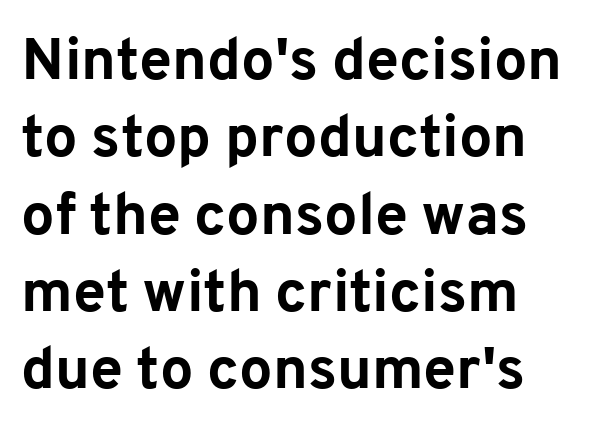
Q: Is the text bold? A: Yes.
Q: Is the text italic (slanted)? A: No, it is upright.
Q: Is the typeface a serif or a sans-serif typeface? A: Sans-serif.
Q: Is the text underlined? A: No.
Q: How is the paragraph aligned? A: Left-aligned.
Q: Is the spacing between letters normal or unusually wide? A: Normal.
Q: Is the spacing between lines tight, normal or loose? A: Normal.
Q: Width (condensed, normal, or wide)? A: Normal.
Q: Stroke contrast? A: Low.
Q: x-height? A: Medium.
Q: Monospaced? A: No.
